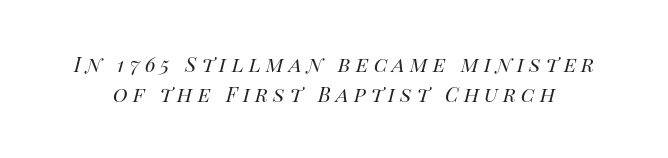
Q: Is the text bold? A: No.
Q: Is the text italic (slanted)? A: Yes, it leans right by about 14 degrees.
Q: Is the text underlined? A: No.
Q: Is the spacing between letters normal or unusually wide? A: Unusually wide.
